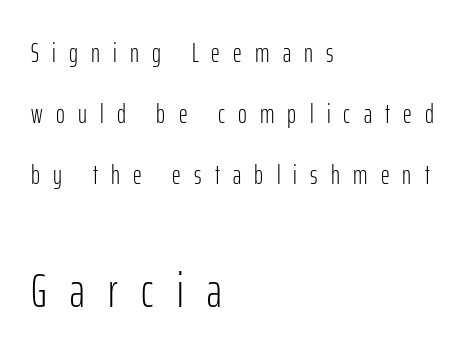
Italic? Not at all — the glyphs are vertical. Decoration check: the copy has no underline. Words appear elongated and porous because spacing is wide. Ink coverage per letter is moderate at most.
